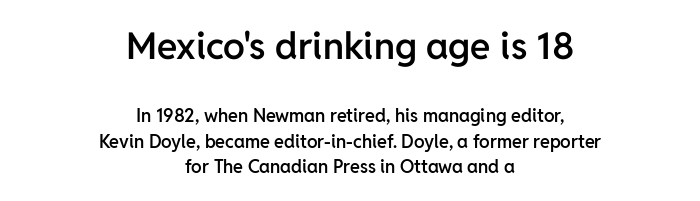
{"serif": "no", "italic": "no", "bold": "semi", "weight": "semibold", "width": "normal", "stroke_contrast": "low", "x_height": "medium", "monospaced": "no", "underline": "no", "align": "center", "line_spacing": "normal", "line_spacing_ratio": 1.42, "letter_spacing": "normal", "letter_spacing_em": 0.0, "larger_block": "first", "size_ratio": 2.06, "glyph_px": 37}
